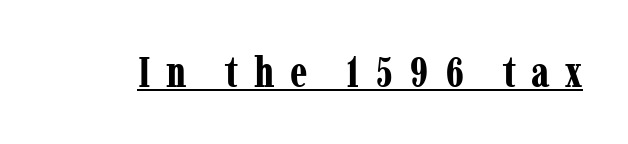
{"serif": "yes", "italic": "no", "bold": "yes", "weight": "bold", "width": "condensed", "stroke_contrast": "low", "x_height": "medium", "monospaced": "no", "underline": "yes", "letter_spacing": "wide", "letter_spacing_em": 0.36, "glyph_px": 43}
